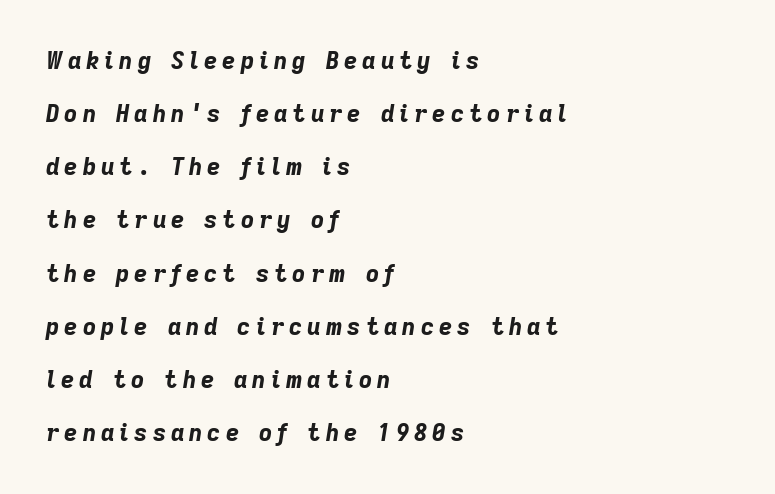
Q: Is the text bold? A: Yes.
Q: Is the text italic (slanted)? A: Yes, it leans right by about 9 degrees.
Q: Is the text underlined? A: No.
Q: How is the paragraph aligned? A: Left-aligned.
Q: Is the spacing between letters normal or unusually wide? A: Unusually wide.
Q: Is the spacing between lines tight, normal or loose? A: Loose.
